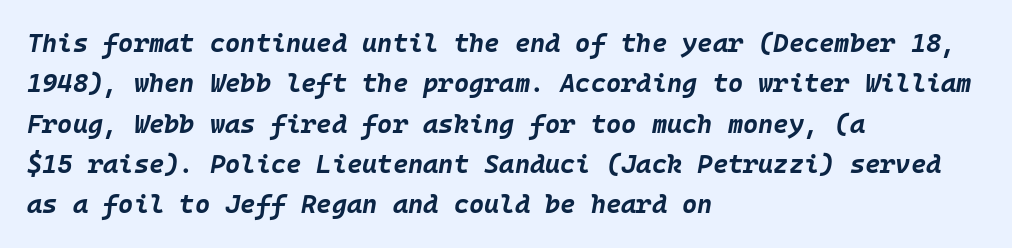
The image shows 26 px bold type, italic (leaning right); set left-aligned, normal line spacing (1.55x), normal letter spacing, not underlined.
